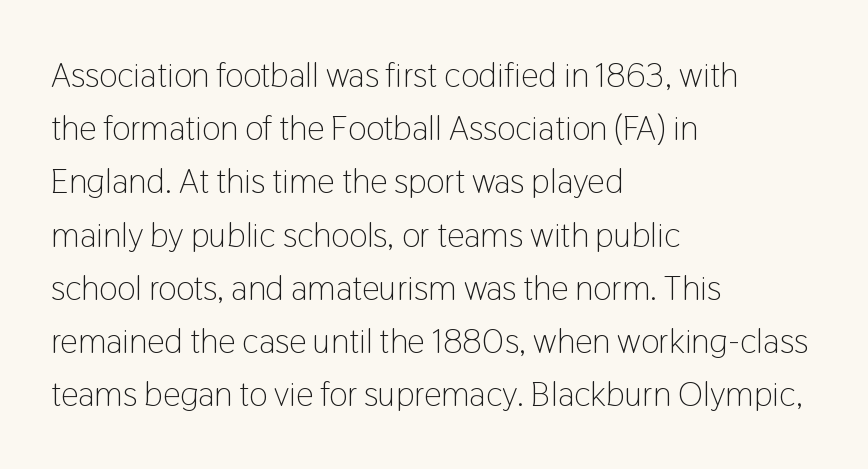
{"serif": "no", "italic": "no", "bold": "no", "weight": "light", "width": "condensed", "stroke_contrast": "low", "x_height": "medium", "monospaced": "no", "underline": "no", "align": "left", "line_spacing": "normal", "line_spacing_ratio": 1.52, "letter_spacing": "normal", "letter_spacing_em": 0.0, "glyph_px": 35}
